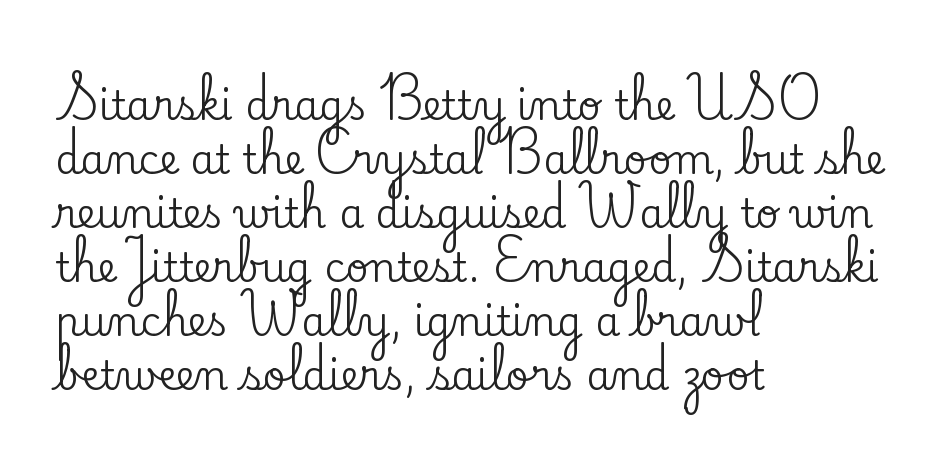
The passage shown is typed in a proportional face where columns would drift. When letters stand straight like this, we call the style roman or upright. These lines are set flush left with a ragged right edge. The space between consecutive lines is moderate. The line texture is even and compact thanks to regular tracking.
